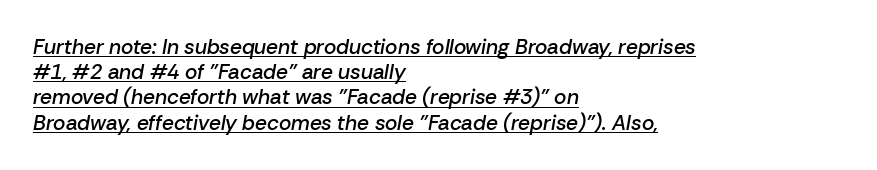
The image shows 21 px text type, italic (leaning right); set left-aligned, line spacing 1.2x, normal letter spacing, underlined.
